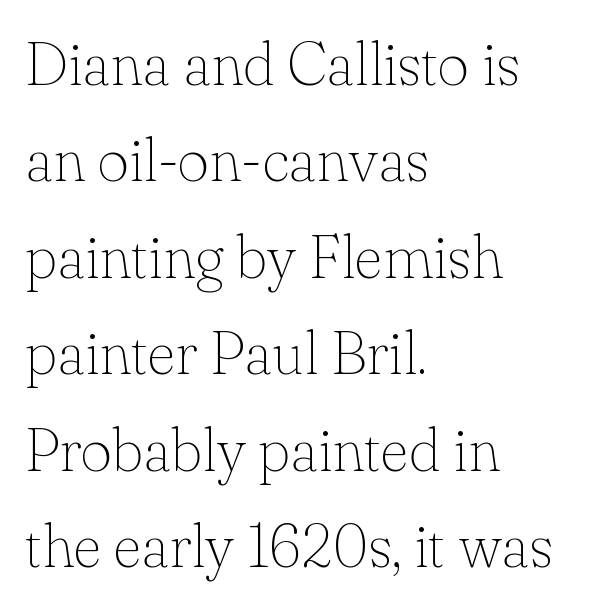
The image shows 61 px thin serif type, upright; set left-aligned, normal line spacing (1.58x), normal letter spacing, not underlined; low stroke contrast and a small x-height.
